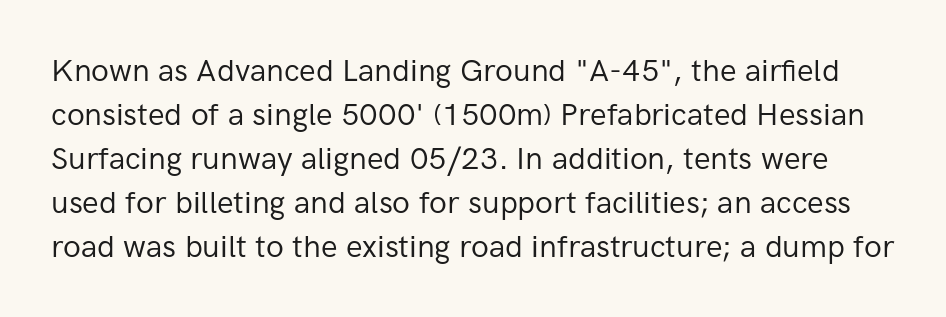
The image shows 31 px regular-weight sans-serif type, upright; set normal line spacing (1.42x), normal letter spacing, not underlined; low stroke contrast and a medium x-height.
